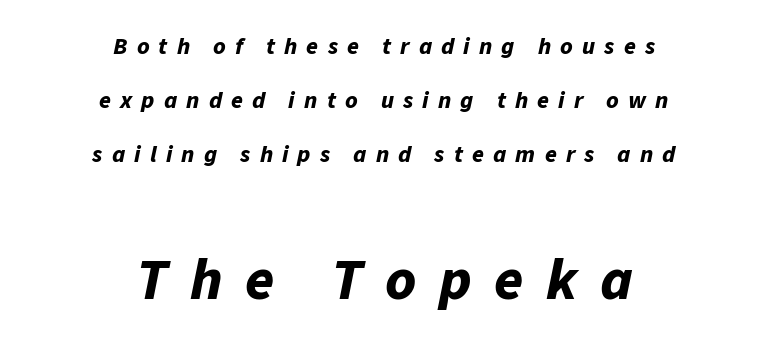
{"italic": "yes", "lean": "right", "slant_degrees": 11, "bold": "yes", "weight": "bold", "width": "normal", "stroke_contrast": "low", "x_height": "medium", "monospaced": "no", "underline": "no", "align": "center", "line_spacing": "loose", "line_spacing_ratio": 2.25, "letter_spacing": "wide", "letter_spacing_em": 0.38, "larger_block": "second", "size_ratio": 2.46, "glyph_px": 59}
